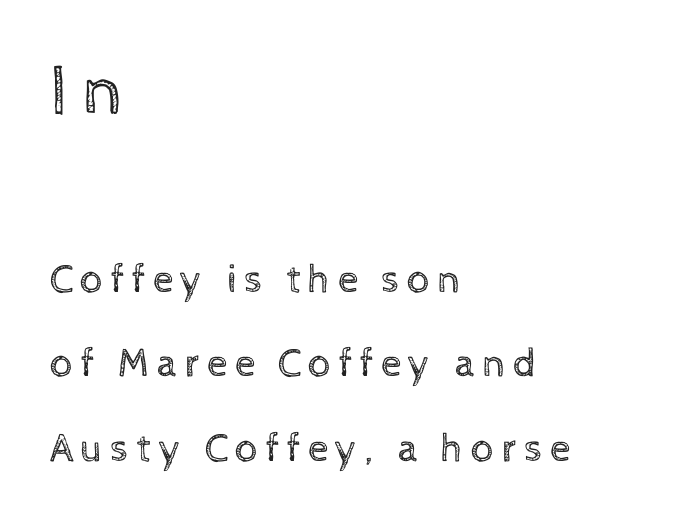
The face looks like a standard text weight, possibly lighter. The passage shown is typed in a proportional face where columns would drift. Decoration check: the copy has no underline. A student would call this left alignment; a typographer would say flush left, rag right. The block sitting higher on the canvas is the one with enlarged characters. Line spacing here is loose.
